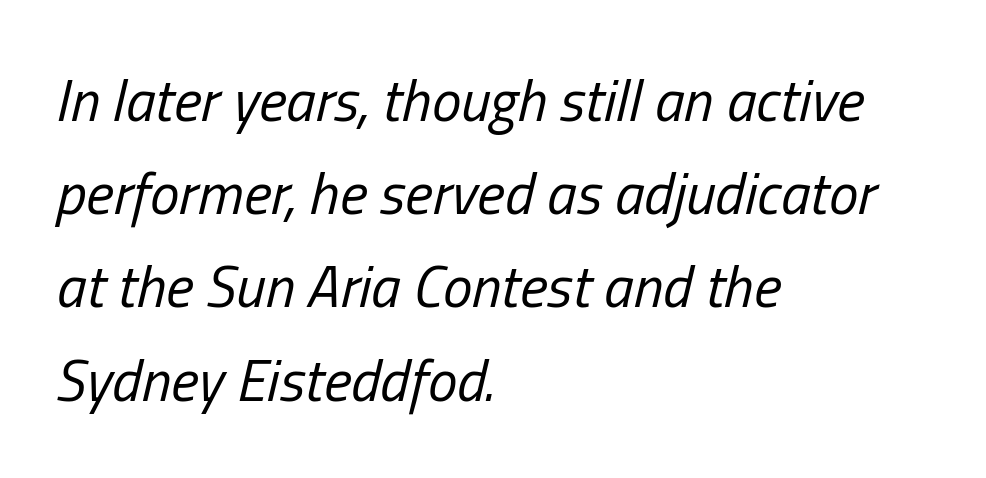
Q: Is the text bold? A: No.
Q: Is the text italic (slanted)? A: Yes, it leans right by about 13 degrees.
Q: Is the text underlined? A: No.
Q: How is the paragraph aligned? A: Left-aligned.
Q: Is the spacing between letters normal or unusually wide? A: Normal.
Q: Is the spacing between lines tight, normal or loose? A: Normal.
Q: Width (condensed, normal, or wide)? A: Condensed.
Q: Stroke contrast? A: Low.
Q: x-height? A: Medium.
Q: Monospaced? A: No.
